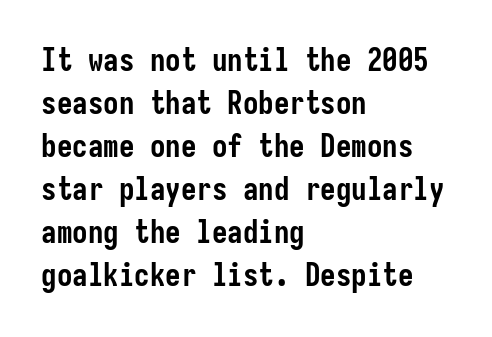
{"serif": "no", "italic": "no", "bold": "yes", "weight": "semibold", "width": "condensed", "stroke_contrast": "low", "x_height": "medium", "underline": "no", "align": "left", "line_spacing": "normal", "line_spacing_ratio": 1.39, "letter_spacing": "normal", "letter_spacing_em": 0.0, "glyph_px": 31}
